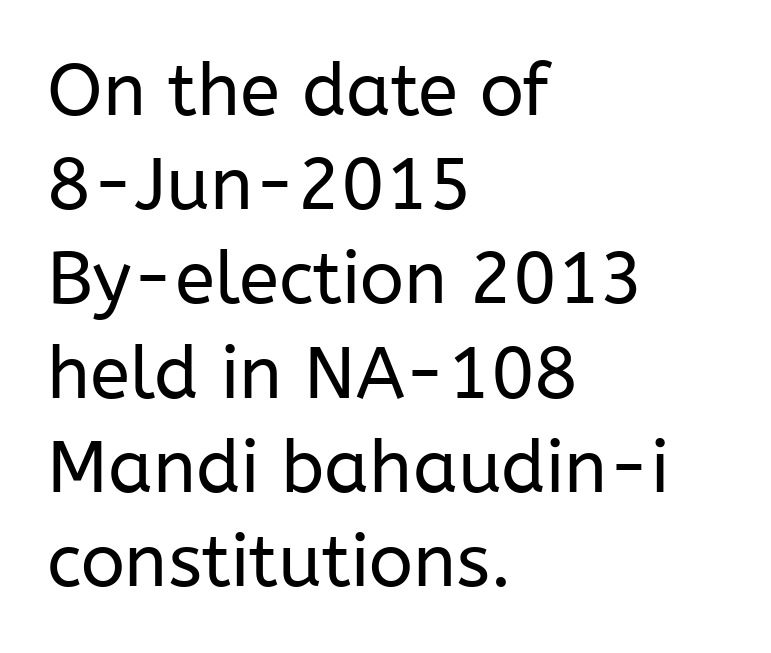
Q: Is the text bold? A: No.
Q: Is the text italic (slanted)? A: No, it is upright.
Q: Is the typeface a serif or a sans-serif typeface? A: Sans-serif.
Q: Is the text underlined? A: No.
Q: How is the paragraph aligned? A: Left-aligned.
Q: Is the spacing between letters normal or unusually wide? A: Normal.
Q: Is the spacing between lines tight, normal or loose? A: Normal.
Q: Width (condensed, normal, or wide)? A: Normal.
Q: Stroke contrast? A: Low.
Q: x-height? A: Medium.
Q: Monospaced? A: No.
